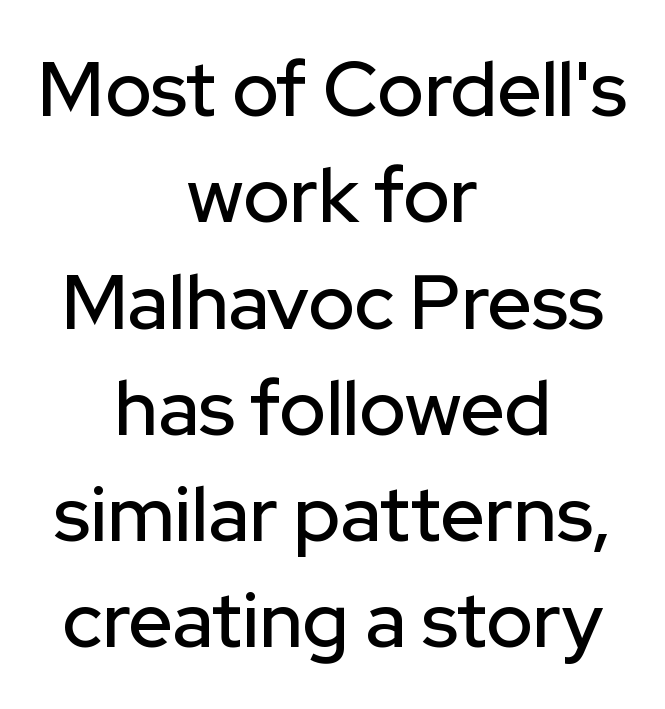
Q: Is the text italic (slanted)? A: No, it is upright.
Q: Is the typeface a serif or a sans-serif typeface? A: Sans-serif.
Q: Is the text underlined? A: No.
Q: How is the paragraph aligned? A: Centered.
Q: Is the spacing between letters normal or unusually wide? A: Normal.
Q: Is the spacing between lines tight, normal or loose? A: Normal.
Q: Width (condensed, normal, or wide)? A: Normal.
Q: Stroke contrast? A: Low.
Q: x-height? A: Medium.
Q: Monospaced? A: No.
